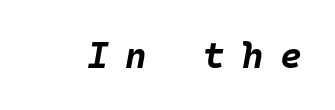
Look at the stroke-to-counter ratio: heavy, a bold. A typesetter would call this monospace, since all characters share one set width. Look at the tracking — it's clearly loosened, letters drifting apart. Posture: slanted.
